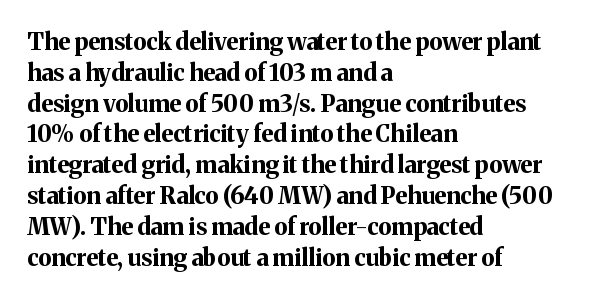
It's the straight-up-and-down kind of type. Descender tails drop into unmarked territory. Weight check: bold — yes, fully. Line beginnings align vertically; line endings do not.
